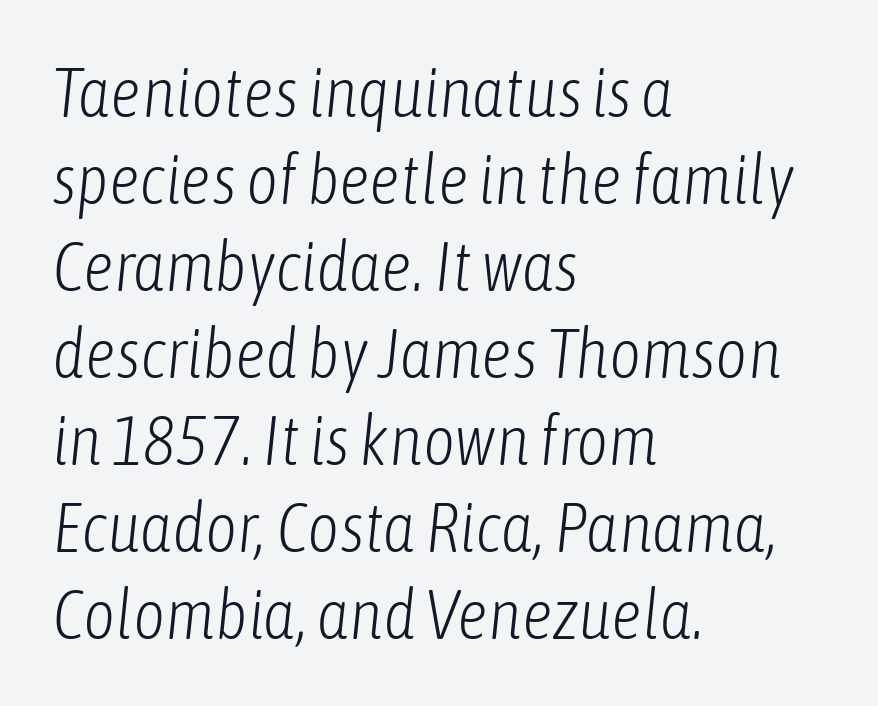
Q: Is the text bold? A: No.
Q: Is the text italic (slanted)? A: Yes, it leans right by about 6 degrees.
Q: Is the text underlined? A: No.
Q: How is the paragraph aligned? A: Left-aligned.
Q: Is the spacing between letters normal or unusually wide? A: Normal.
Q: Is the spacing between lines tight, normal or loose? A: Normal.
Q: Width (condensed, normal, or wide)? A: Condensed.
Q: Stroke contrast? A: Low.
Q: x-height? A: Medium.
Q: Monospaced? A: No.
